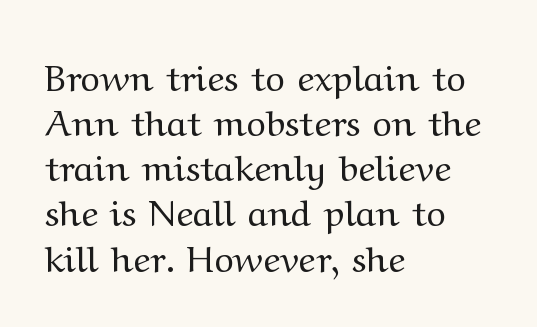
Q: Is the text bold? A: No.
Q: Is the text italic (slanted)? A: No, it is upright.
Q: Is the typeface a serif or a sans-serif typeface? A: Serif.
Q: Is the text underlined? A: No.
Q: How is the paragraph aligned? A: Left-aligned.
Q: Is the spacing between letters normal or unusually wide? A: Normal.
Q: Width (condensed, normal, or wide)? A: Wide.
Q: Stroke contrast? A: Medium.
Q: x-height? A: Medium.
Q: Monospaced? A: No.
